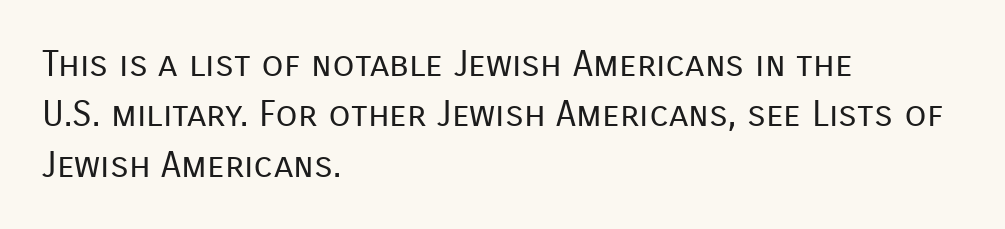
Quick note: interline space is typical. Does the type have serifs? No, each stem ends abruptly. Layout note: lines flush left. Descender tails drop into unmarked territory. Stems and bowls with no extra thickness — not bold. Each letter keeps its own natural width here, so spacing adapts to shape.
